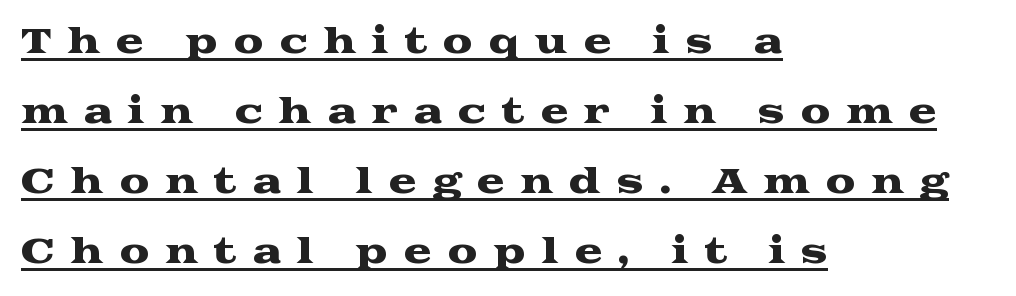
The image shows 34 px wide serif type, upright; set left-aligned, loose line spacing (2.06x), unusually wide letter spacing (+0.45 em), underlined; medium stroke contrast and a medium x-height.
